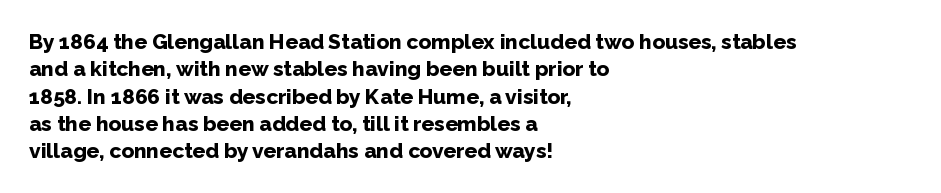
Q: Is the text bold? A: Yes.
Q: Is the text italic (slanted)? A: No, it is upright.
Q: Is the text underlined? A: No.
Q: How is the paragraph aligned? A: Left-aligned.
Q: Is the spacing between letters normal or unusually wide? A: Normal.
Q: Is the spacing between lines tight, normal or loose? A: Normal.
